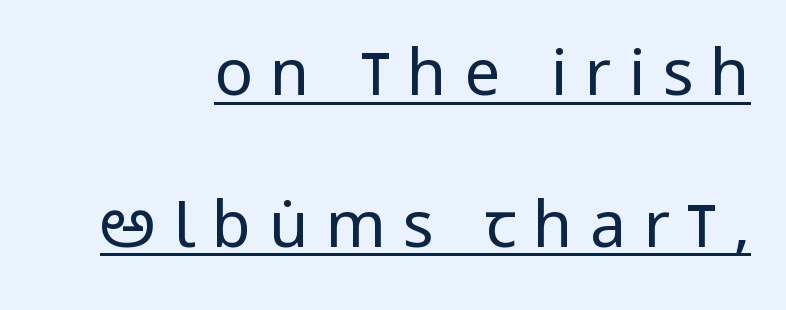
The image shows 64 px regular-weight, condensed sans-serif type, upright; set loose line spacing (2.37x), unusually wide letter spacing (+0.27 em), underlined; low stroke contrast and a large x-height.
